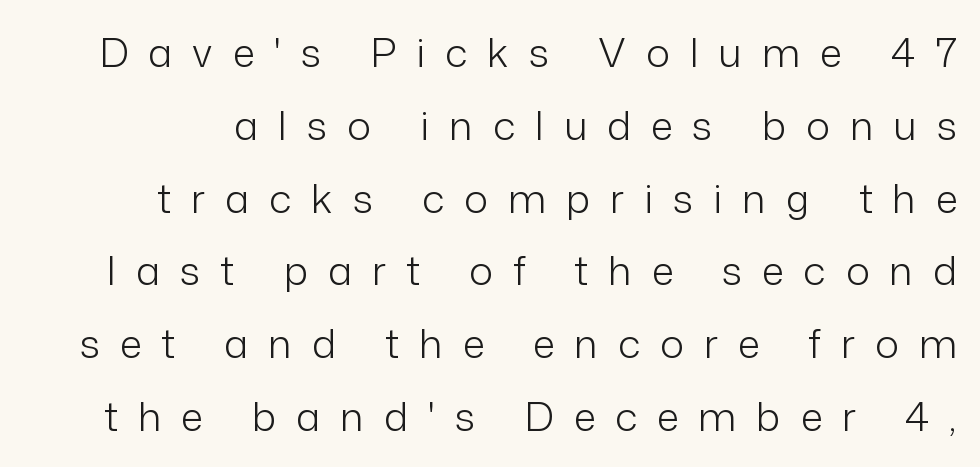
{"serif": "no", "italic": "no", "bold": "no", "weight": "light", "width": "normal", "stroke_contrast": "low", "x_height": "medium", "monospaced": "no", "underline": "no", "line_spacing_ratio": 1.82, "letter_spacing": "wide", "letter_spacing_em": 0.5, "glyph_px": 40}
